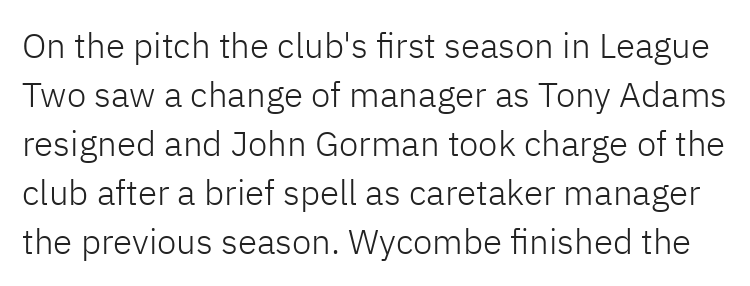
Bare-footed words on every line. Every stem runs plumb, perpendicular to the baseline. Tracking value appears to be zero — textbook default spacing. Is this a sans? Yes — the strokes have no serifs. The lines sit at an ordinary, default distance from one another.
